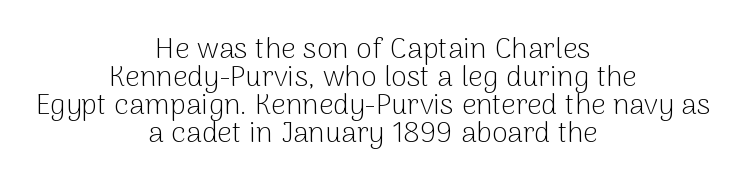
The image shows 29 px light sans-serif type, upright; set centered, tight line spacing (0.96x), normal letter spacing, not underlined; low stroke contrast and a medium x-height.
